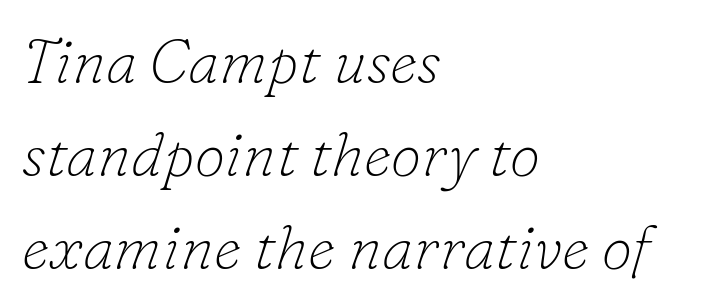
The image shows 62 px thin serif type, italic (leaning right); set left-aligned, normal line spacing (1.5x), normal letter spacing, not underlined; low stroke contrast and a small x-height.
